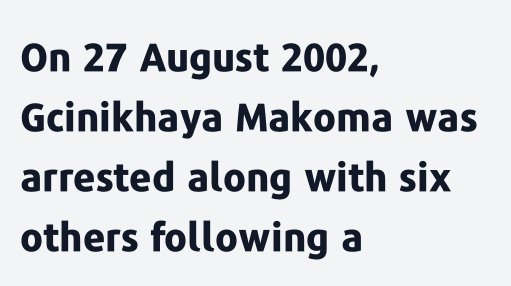
{"serif": "no", "italic": "no", "bold": "yes", "weight": "bold", "width": "normal", "stroke_contrast": "low", "x_height": "medium", "monospaced": "no", "underline": "no", "align": "left", "line_spacing": "normal", "line_spacing_ratio": 1.54, "letter_spacing": "normal", "letter_spacing_em": 0.0, "glyph_px": 39}
